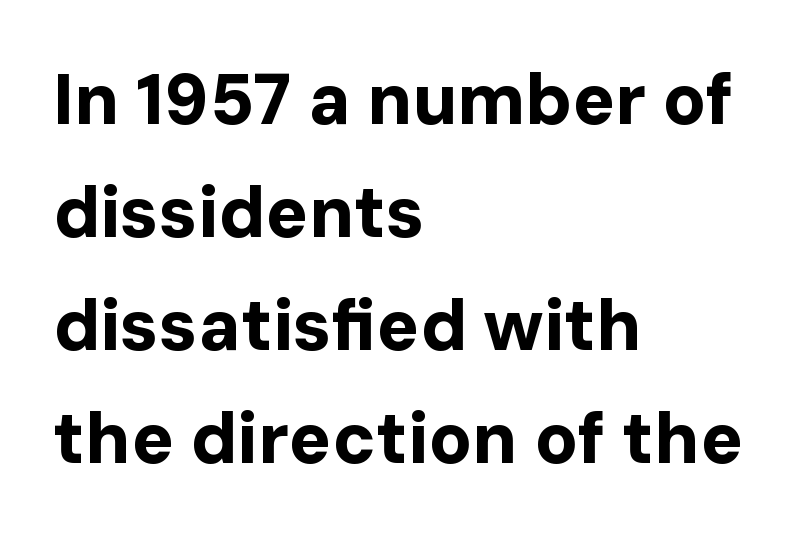
Note the varied advance widths — an 'i' is clearly narrower than an 'm'. Unmarked baselines from the first word to the last. Is the letter spacing exaggerated? No — it looks like the ordinary default. Leading matches the norm, producing a regular column. The passage is arranged the way most books set body copy — flush left. A full-strength bold gives these letters their thick strokes.
